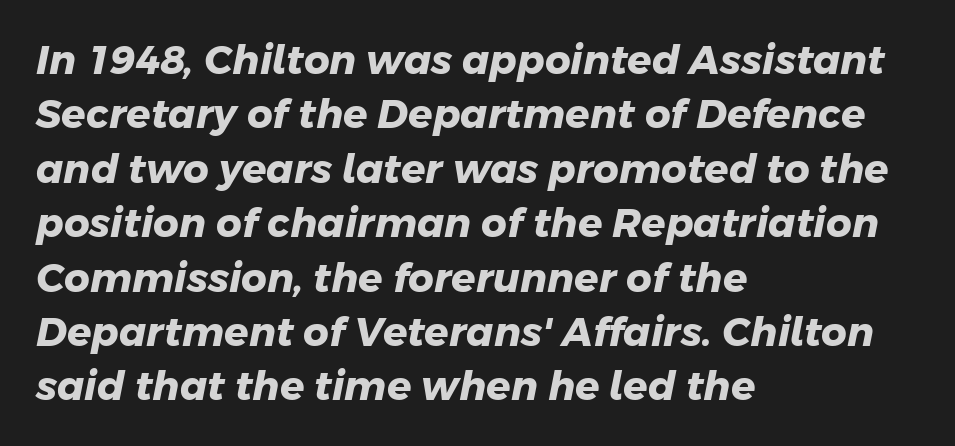
Q: Is the text bold? A: Yes.
Q: Is the typeface a serif or a sans-serif typeface? A: Sans-serif.
Q: Is the text underlined? A: No.
Q: How is the paragraph aligned? A: Left-aligned.
Q: Is the spacing between letters normal or unusually wide? A: Normal.
Q: Is the spacing between lines tight, normal or loose? A: Normal.
Q: Width (condensed, normal, or wide)? A: Normal.
Q: Stroke contrast? A: Low.
Q: x-height? A: Medium.
Q: Monospaced? A: No.
